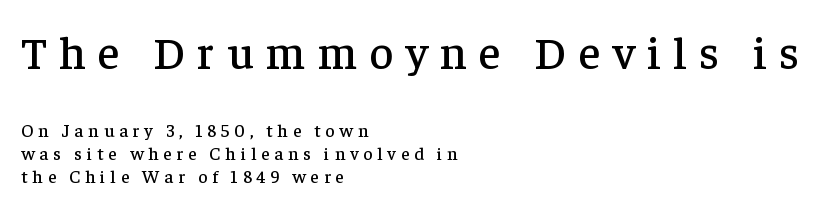
{"serif": "yes", "italic": "no", "width": "normal", "stroke_contrast": "low", "x_height": "medium", "monospaced": "no", "underline": "no", "align": "left", "line_spacing": "normal", "line_spacing_ratio": 1.3, "letter_spacing": "wide", "letter_spacing_em": 0.27, "larger_block": "first", "size_ratio": 2.56, "glyph_px": 46}
